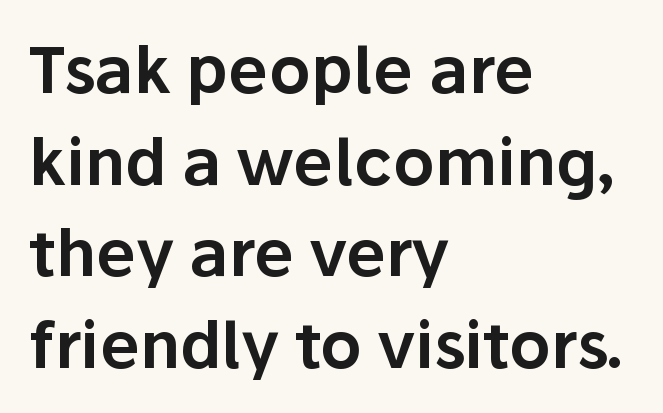
The image shows 64 px sans-serif type, upright; set left-aligned, normal line spacing (1.43x), normal letter spacing, not underlined; low stroke contrast and a medium x-height.
